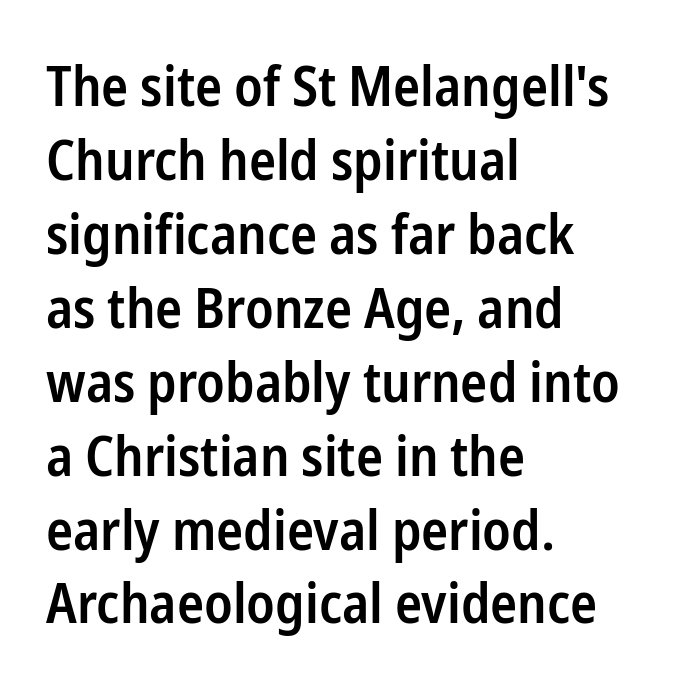
{"serif": "no", "italic": "no", "bold": "semi", "weight": "semibold", "width": "condensed", "stroke_contrast": "low", "x_height": "medium", "monospaced": "no", "underline": "no", "align": "left", "line_spacing": "normal", "line_spacing_ratio": 1.32, "letter_spacing": "normal", "letter_spacing_em": 0.0, "glyph_px": 56}
